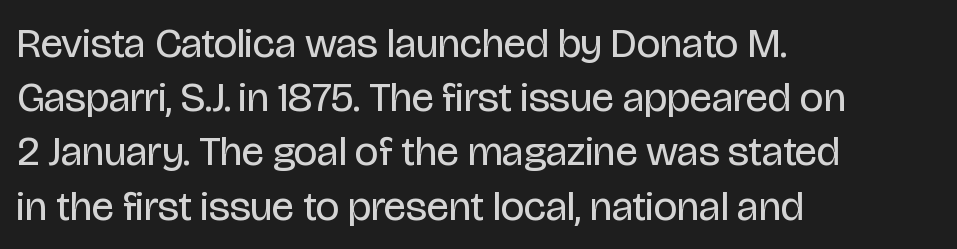
Q: Is the text bold? A: No.
Q: Is the text italic (slanted)? A: No, it is upright.
Q: Is the typeface a serif or a sans-serif typeface? A: Sans-serif.
Q: Is the text underlined? A: No.
Q: How is the paragraph aligned? A: Left-aligned.
Q: Is the spacing between letters normal or unusually wide? A: Normal.
Q: Is the spacing between lines tight, normal or loose? A: Normal.
Q: Width (condensed, normal, or wide)? A: Condensed.
Q: Stroke contrast? A: Low.
Q: x-height? A: Large.
Q: Monospaced? A: No.
